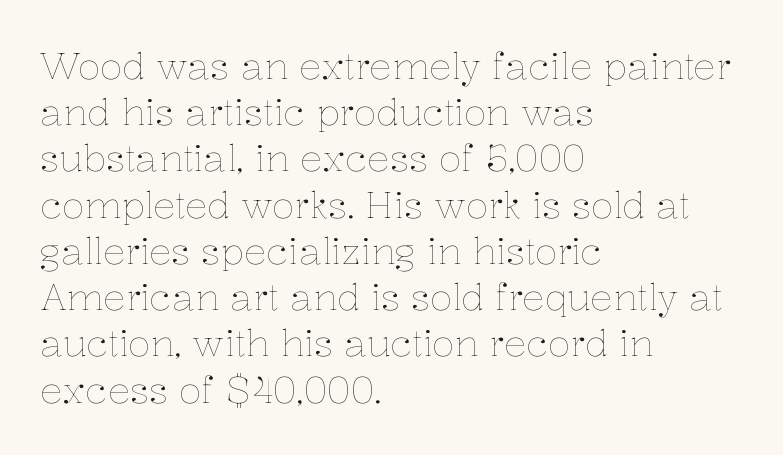
Has an underline been added? It has not. Baseline-to-baseline distance is the conventional proportion of letter height. Ascenders rise straight up at ninety degrees. Unbolded letterforms with no extra heft. Each word holds together tightly as a unit, with standard inter-letter gaps. Every row of glyphs begins at an identical x-position on the left.
